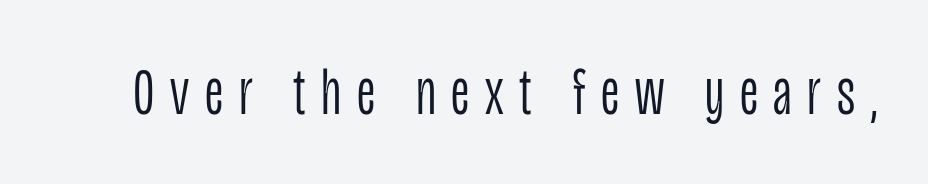
The image shows 66 px light, condensed sans-serif type, upright; set unusually wide letter spacing (+0.24 em), not underlined; low stroke contrast and a large x-height.
